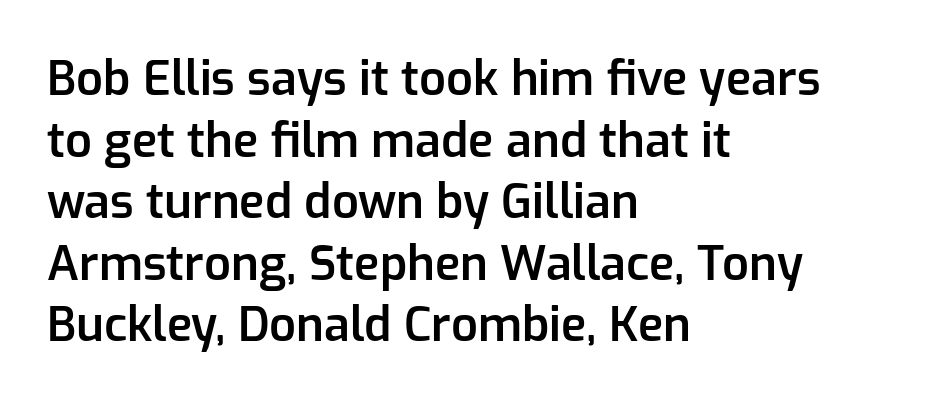
{"serif": "no", "italic": "no", "bold": "semi", "weight": "semibold", "width": "normal", "stroke_contrast": "low", "x_height": "medium", "monospaced": "no", "underline": "no", "align": "left", "line_spacing": "normal", "line_spacing_ratio": 1.31, "letter_spacing": "normal", "letter_spacing_em": 0.0, "glyph_px": 47}
